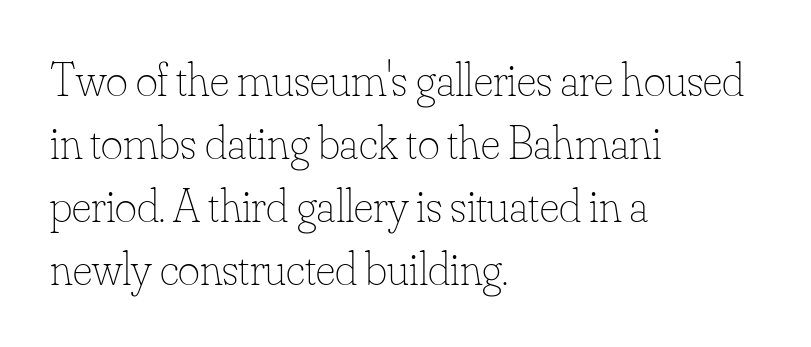
Q: Is the text bold? A: No.
Q: Is the text italic (slanted)? A: No, it is upright.
Q: Is the text underlined? A: No.
Q: How is the paragraph aligned? A: Left-aligned.
Q: Is the spacing between letters normal or unusually wide? A: Normal.
Q: Is the spacing between lines tight, normal or loose? A: Normal.
Q: Width (condensed, normal, or wide)? A: Normal.
Q: Stroke contrast? A: Low.
Q: x-height? A: Small.
Q: Monospaced? A: No.
